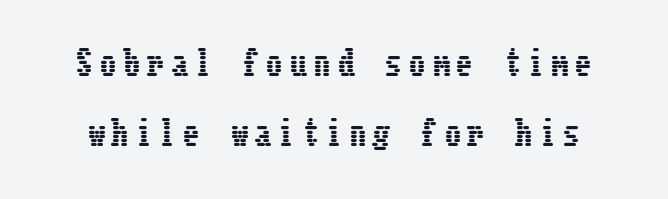
The image shows 33 px condensed type, upright; set loose line spacing (2.13x), unusually wide letter spacing (+0.22 em), not underlined; low stroke contrast and a medium x-height.
